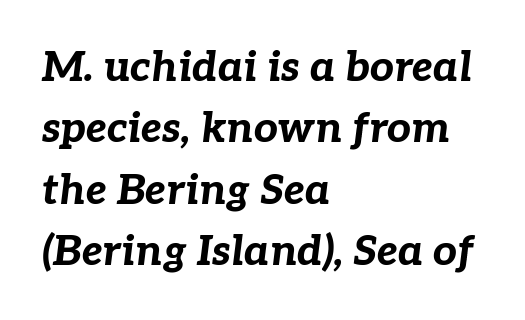
{"italic": "yes", "lean": "right", "slant_degrees": 7, "bold": "yes", "weight": "bold", "width": "normal", "stroke_contrast": "low", "x_height": "medium", "monospaced": "no", "underline": "no", "align": "left", "line_spacing": "normal", "line_spacing_ratio": 1.46, "letter_spacing": "normal", "letter_spacing_em": 0.0, "glyph_px": 42}
